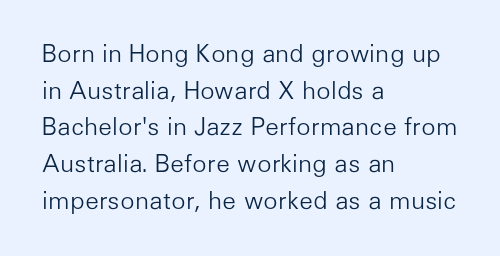
Standard letterfit; no display-style spreading of the glyphs. No chunkiness to these letters — they're not bold. This is roman type, the default non-slanted kind. Does the copy run flush right? No — it runs flush left.
